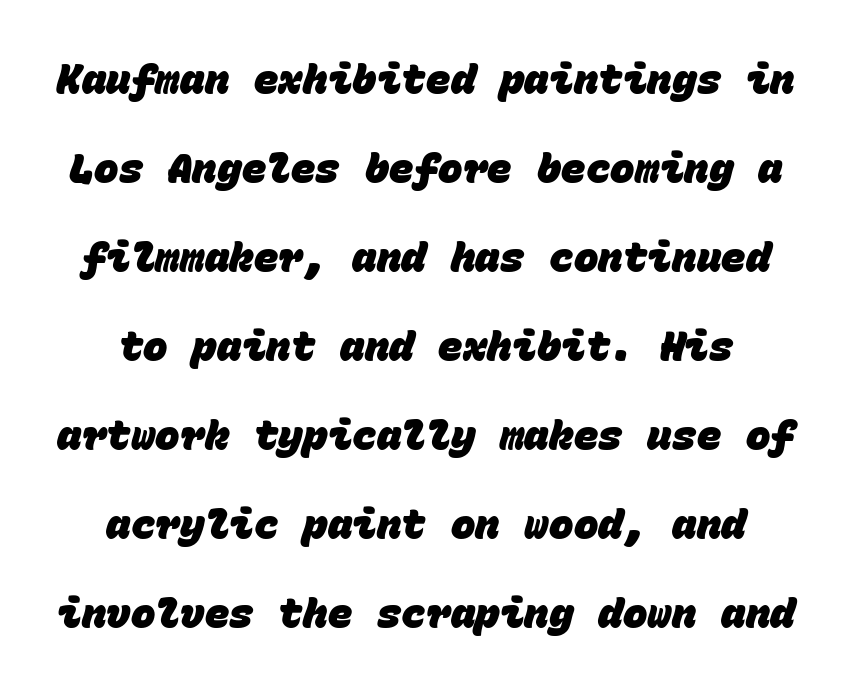
Classification — sans serif. The rendering uses typewriter-style spacing with identical character cells. Strokes here are thick enough to call this a true bold. Check the space under the baseline: it is left empty.
